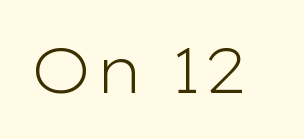
Q: Is the text bold? A: No.
Q: Is the text italic (slanted)? A: No, it is upright.
Q: Is the typeface a serif or a sans-serif typeface? A: Sans-serif.
Q: Is the text underlined? A: No.
Q: Is the spacing between letters normal or unusually wide? A: Normal.
Q: Width (condensed, normal, or wide)? A: Wide.
Q: Stroke contrast? A: Low.
Q: x-height? A: Medium.
Q: Monospaced? A: No.
